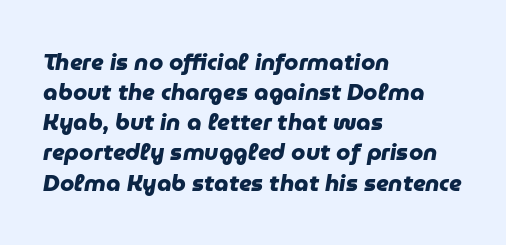
{"bold": "yes", "underline": "no", "align": "left", "line_spacing": "normal", "line_spacing_ratio": 1.31, "letter_spacing": "normal", "letter_spacing_em": 0.0, "glyph_px": 23}
